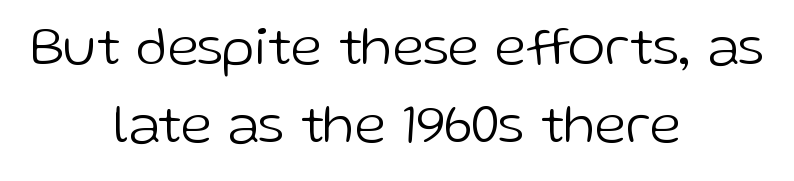
The image shows 56 px light sans-serif type, upright; set centered, normal line spacing (1.39x), normal letter spacing, not underlined; low stroke contrast and a medium x-height.
